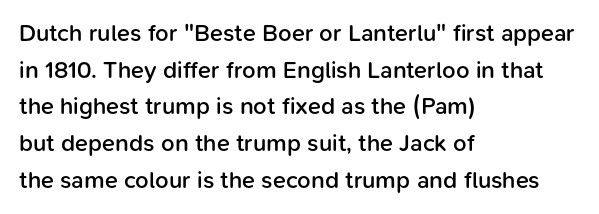
Q: Is the text bold? A: Semi-bold.
Q: Is the text italic (slanted)? A: No, it is upright.
Q: Is the text underlined? A: No.
Q: How is the paragraph aligned? A: Left-aligned.
Q: Is the spacing between letters normal or unusually wide? A: Normal.
Q: Is the spacing between lines tight, normal or loose? A: Normal.
